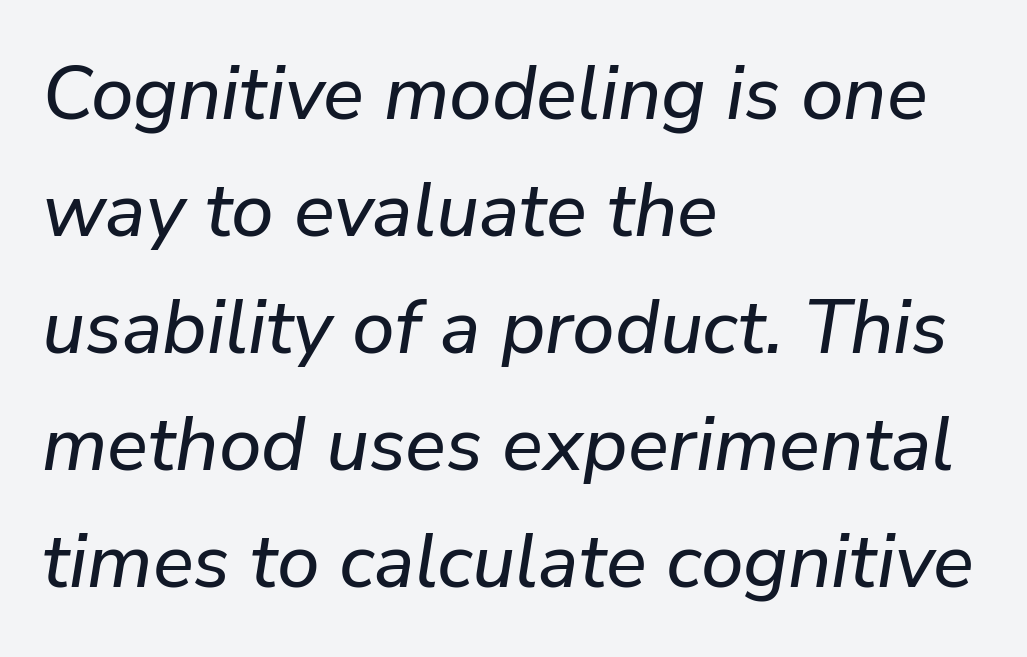
Q: Is the text italic (slanted)? A: Yes, it leans right by about 9 degrees.
Q: Is the text underlined? A: No.
Q: How is the paragraph aligned? A: Left-aligned.
Q: Is the spacing between letters normal or unusually wide? A: Normal.
Q: Is the spacing between lines tight, normal or loose? A: Normal.
Q: Width (condensed, normal, or wide)? A: Normal.
Q: Stroke contrast? A: Low.
Q: x-height? A: Medium.
Q: Monospaced? A: No.
